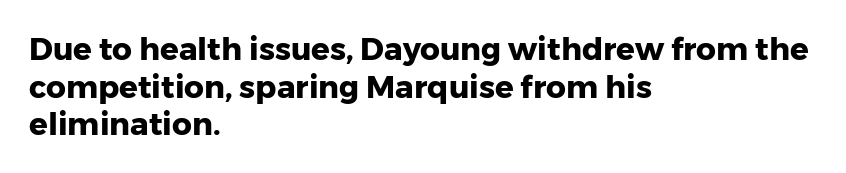
The face used here is a sans, in the tradition of grotesques and geometrics. Descender tails drop into unmarked territory. The lettering holds an erect, upright posture throughout. Weight check: bold — yes, fully.
